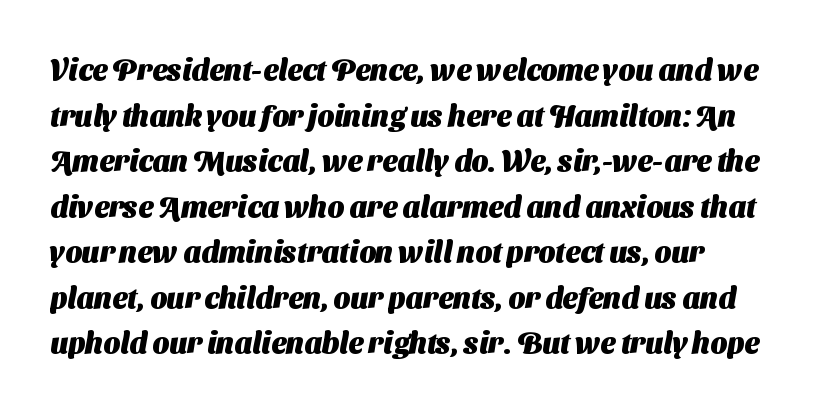
The image shows 29 px heavy sans-serif type; set normal line spacing (1.57x), normal letter spacing, not underlined; medium stroke contrast and a medium x-height.
